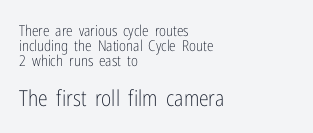
Q: Is the text bold? A: No.
Q: Is the text italic (slanted)? A: No, it is upright.
Q: Is the text underlined? A: No.
Q: How is the paragraph aligned? A: Left-aligned.
Q: Is the spacing between letters normal or unusually wide? A: Normal.
Q: Is the spacing between lines tight, normal or loose? A: Tight.
Q: Which block of text is set in a larger size, the first (top) or the second (bottom)? A: The second (bottom) one.
